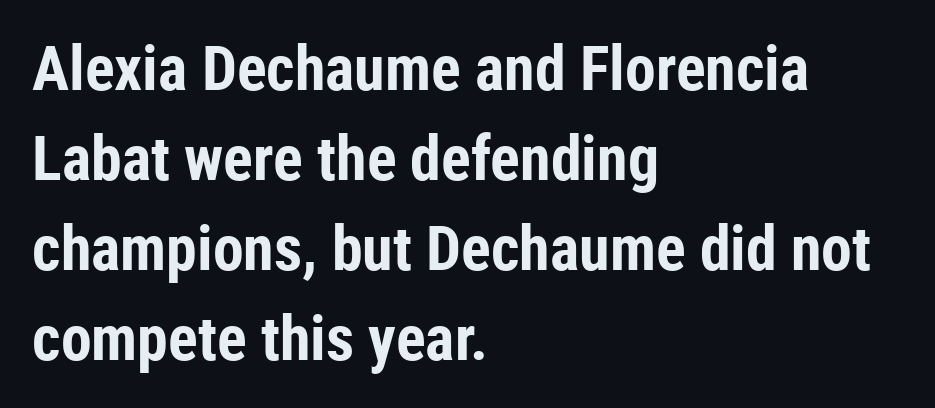
Compared with typical paragraphs, the rows here are spaced about the same. These lines are rendered in a variable-pitch font. This rendering leaves character spacing at its baseline value. The letters are bold, with thick, heavy strokes. What kind of face is this? One without serifs — a sans. Any mark beneath the type? The region is blank.
